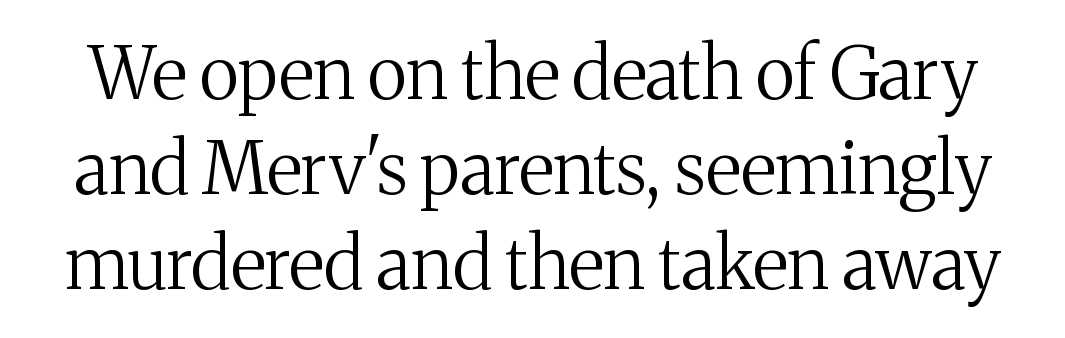
The image shows 72 px regular-weight serif type, upright; set normal line spacing (1.32x), normal letter spacing, not underlined; medium stroke contrast and a medium x-height.
